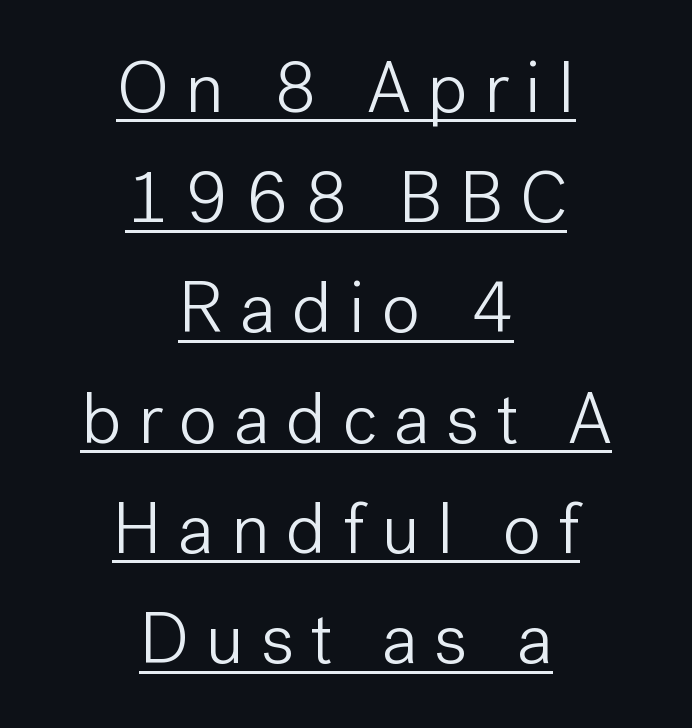
The image shows 73 px light sans-serif type, upright; set centered, normal line spacing (1.51x), unusually wide letter spacing (+0.22 em), underlined; low stroke contrast and a medium x-height.
